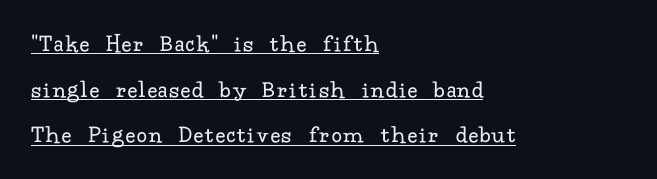
The image shows 25 px text type, upright; set left-aligned, line spacing 1.83x, underlined.
